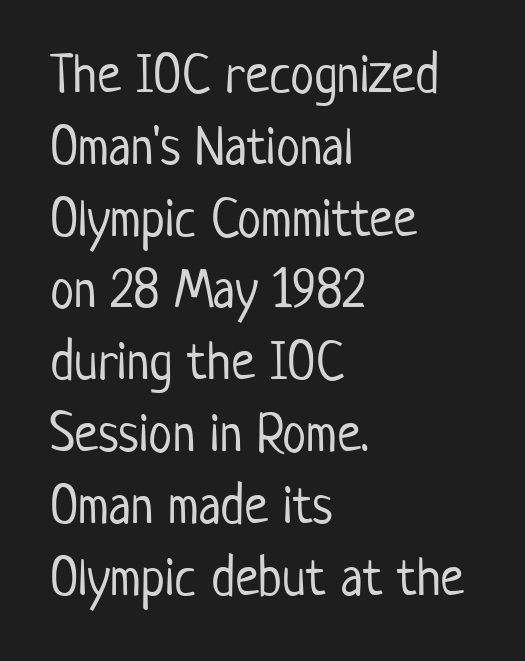
Q: Is the text bold? A: No.
Q: Is the text italic (slanted)? A: No, it is upright.
Q: Is the typeface a serif or a sans-serif typeface? A: Sans-serif.
Q: Is the text underlined? A: No.
Q: How is the paragraph aligned? A: Left-aligned.
Q: Is the spacing between letters normal or unusually wide? A: Normal.
Q: Is the spacing between lines tight, normal or loose? A: Normal.
Q: Width (condensed, normal, or wide)? A: Condensed.
Q: Stroke contrast? A: Low.
Q: x-height? A: Medium.
Q: Monospaced? A: No.
